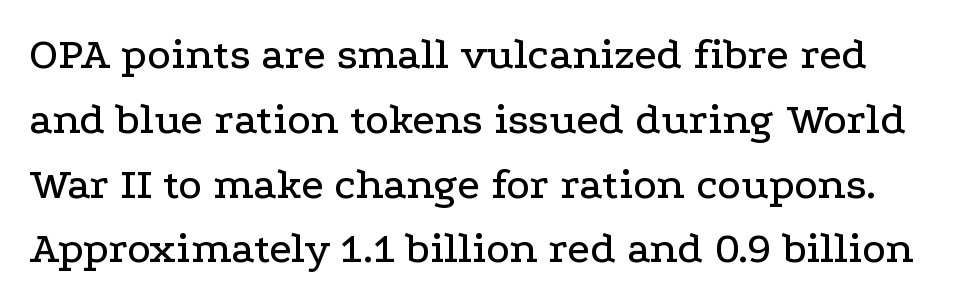
{"serif": "yes", "italic": "no", "width": "wide", "stroke_contrast": "low", "x_height": "medium", "monospaced": "no", "underline": "no", "line_spacing": "normal", "line_spacing_ratio": 1.44, "letter_spacing": "normal", "letter_spacing_em": 0.0, "glyph_px": 45}
